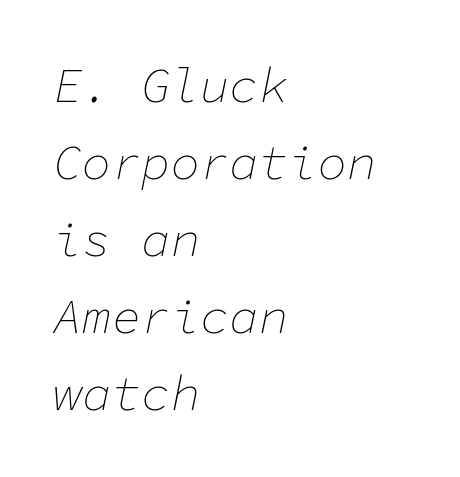
Each row of text sits above clean, open space. The text carries the slant typical of an italic or oblique font. The lines sit at an ordinary, default distance from one another. The paragraph has a hard left edge and a soft right edge. No chunkiness to these letters — they're not bold.
